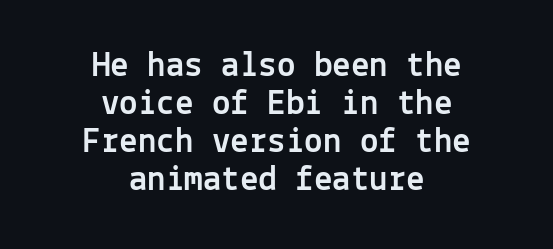
Q: Is the text italic (slanted)? A: No, it is upright.
Q: Is the typeface a serif or a sans-serif typeface? A: Sans-serif.
Q: Is the text underlined? A: No.
Q: How is the paragraph aligned? A: Centered.
Q: Is the spacing between letters normal or unusually wide? A: Normal.
Q: Is the spacing between lines tight, normal or loose? A: Tight.
Q: Width (condensed, normal, or wide)? A: Normal.
Q: x-height? A: Medium.
Q: Monospaced? A: Yes.
